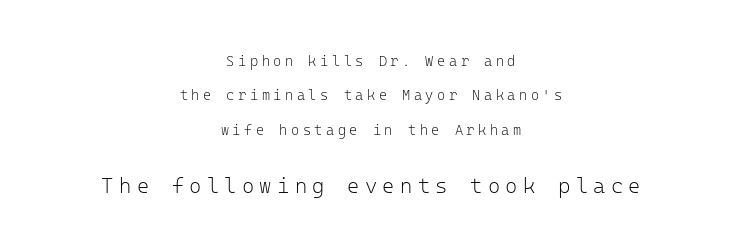
The image shows 21 px text type, upright; set centered, loose line spacing (2.45x), unusually wide letter spacing (+0.25 em), not underlined; the second (bottom) block is 1.5x larger.
